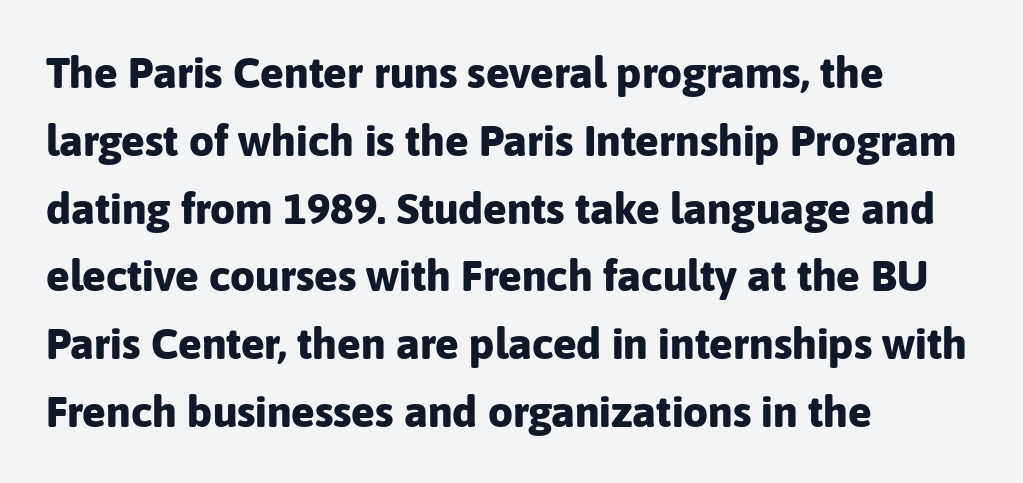
{"serif": "no", "italic": "no", "bold": "yes", "weight": "bold", "width": "normal", "stroke_contrast": "low", "x_height": "medium", "monospaced": "no", "underline": "no", "align": "left", "line_spacing": "normal", "line_spacing_ratio": 1.54, "letter_spacing": "normal", "letter_spacing_em": 0.0, "glyph_px": 44}
